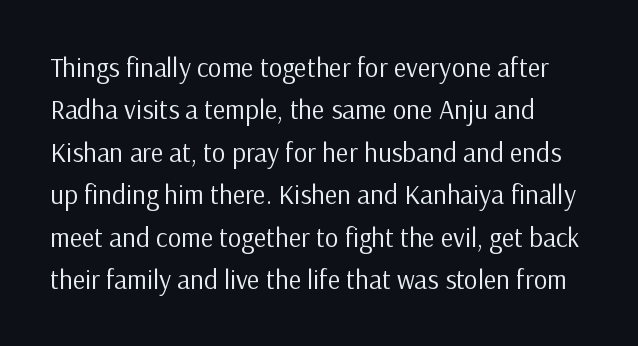
Is there much room between lines? A standard amount, neither cramped nor airy. The letters sit at their default tracking, neither squeezed nor spread. The zone under the glyphs is completely vacant. Stem width sits at or under what a default text font uses. Posture: vertical.
